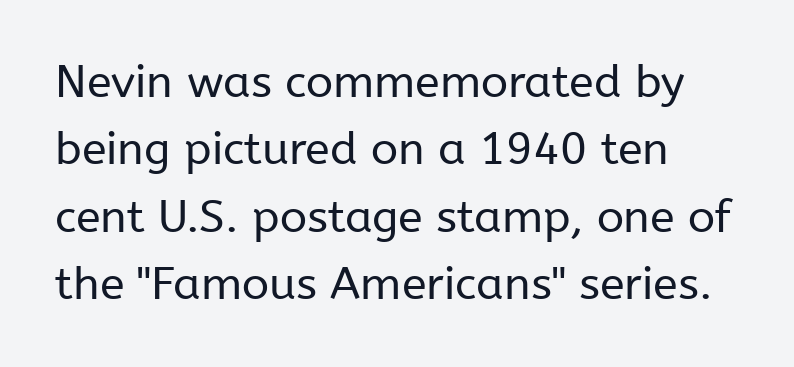
The image shows 45 px regular-weight sans-serif type, upright; set left-aligned, normal line spacing (1.5x), normal letter spacing, not underlined; low stroke contrast and a medium x-height.
